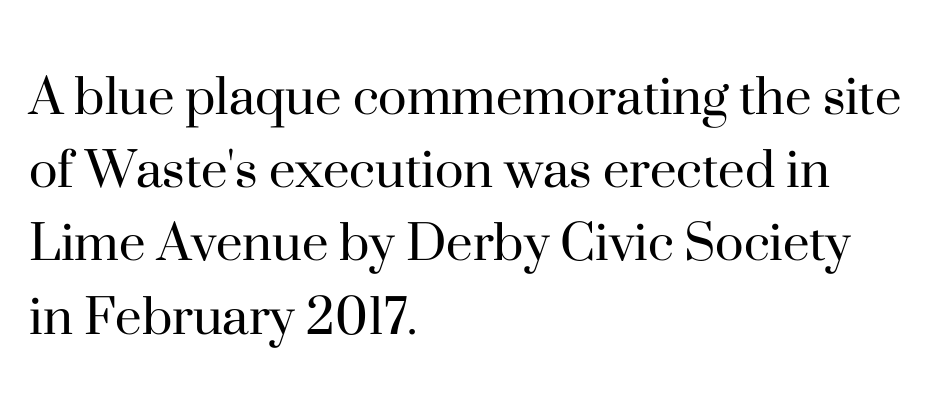
The image shows 60 px regular-weight serif type, upright; set left-aligned, line spacing 1.22x, normal letter spacing, not underlined; high stroke contrast and a small x-height.
